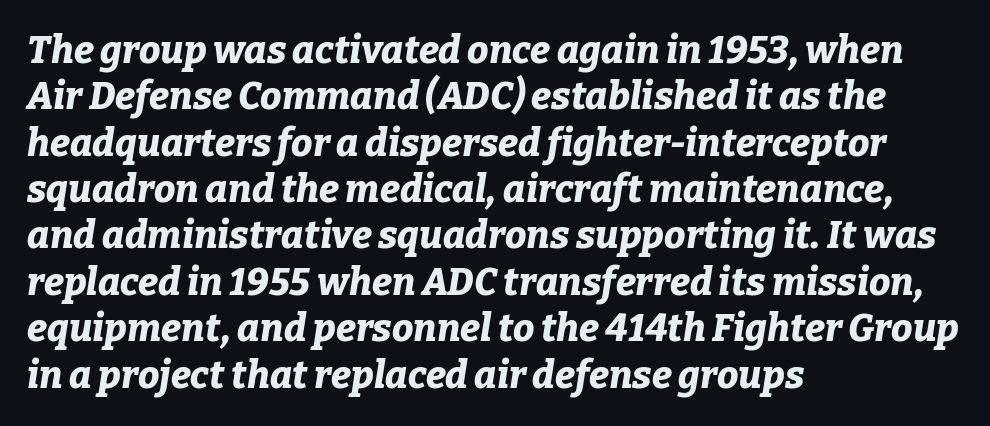
{"italic": "yes", "lean": "right", "slant_degrees": 9, "bold": "yes", "weight": "bold", "width": "normal", "stroke_contrast": "low", "x_height": "medium", "monospaced": "no", "underline": "no", "align": "left", "line_spacing_ratio": 1.22, "letter_spacing": "normal", "letter_spacing_em": 0.0, "glyph_px": 38}
